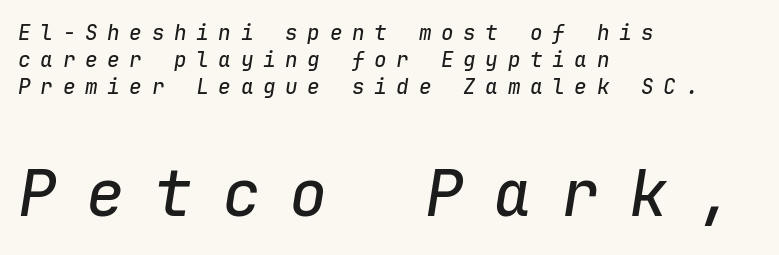
If you squint, the bottom block still reads clearly — it's the larger of the two. A typesetter would call this leading conventional body-copy spacing. Tracking here is generous; glyphs stand well apart from one another. Think of a typewriter: that constant character pitch is what you see here.
